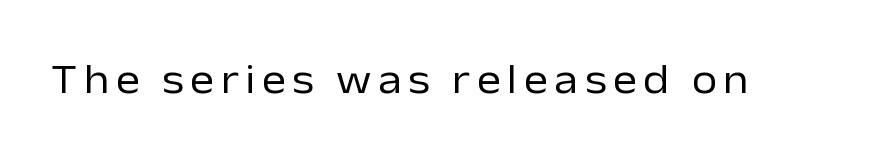
{"serif": "no", "italic": "no", "bold": "no", "weight": "regular", "width": "normal", "stroke_contrast": "low", "x_height": "medium", "monospaced": "no", "underline": "no", "glyph_px": 41}
